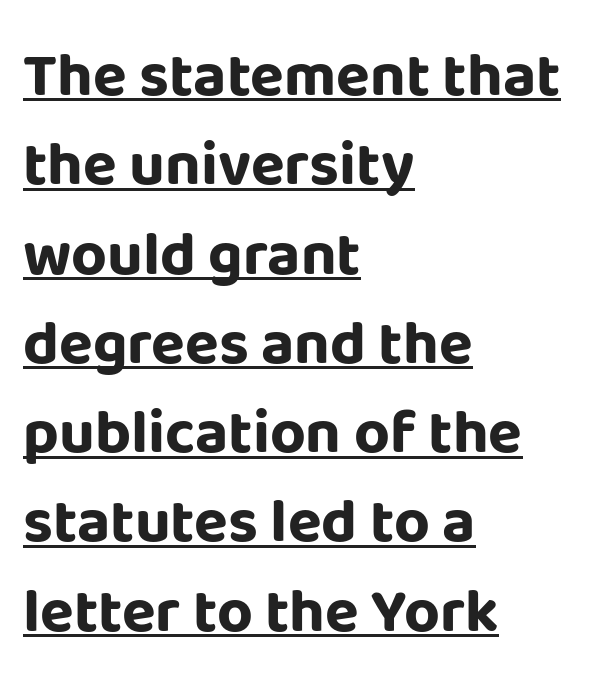
When letters stand straight like this, we call the style roman or upright. Varying glyph widths throughout — classic text-font behaviour. Does the copy run flush right? No — it runs flush left. Characters follow at the spacing the type designer built in. Vertical spacing — default. The typesetting leans heavy: a genuine bold.
